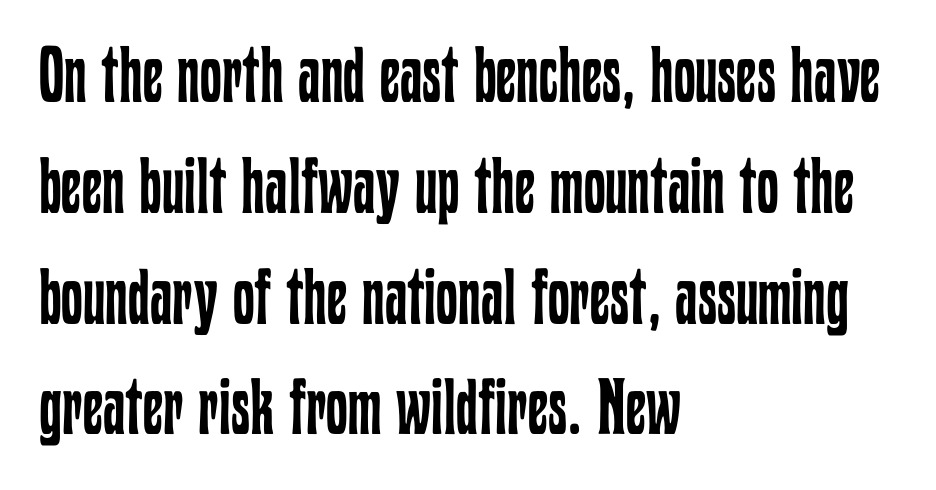
{"italic": "no", "bold": "no", "weight": "regular", "width": "condensed", "stroke_contrast": "low", "x_height": "medium", "monospaced": "no", "underline": "no", "align": "left", "line_spacing": "normal", "line_spacing_ratio": 1.42, "letter_spacing": "normal", "letter_spacing_em": 0.0, "glyph_px": 78}
